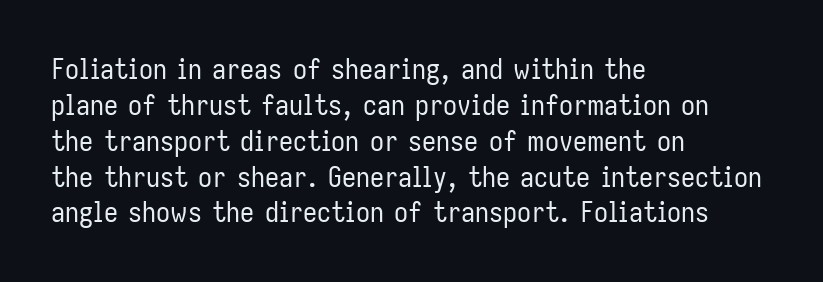
{"serif": "no", "italic": "no", "bold": "no", "weight": "regular", "width": "condensed", "stroke_contrast": "low", "x_height": "medium", "monospaced": "no", "underline": "no", "align": "left", "line_spacing": "normal", "line_spacing_ratio": 1.28, "letter_spacing": "normal", "letter_spacing_em": 0.0, "glyph_px": 28}
